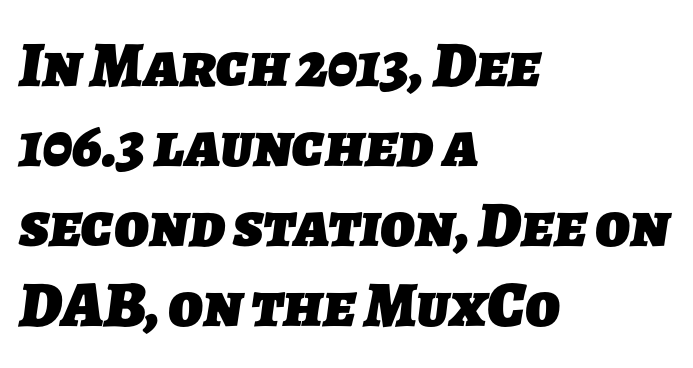
{"serif": "no", "bold": "yes", "weight": "heavy", "width": "normal", "stroke_contrast": "low", "x_height": "medium", "monospaced": "no", "underline": "no", "align": "left", "line_spacing_ratio": 1.23, "letter_spacing": "normal", "letter_spacing_em": 0.0, "glyph_px": 65}
